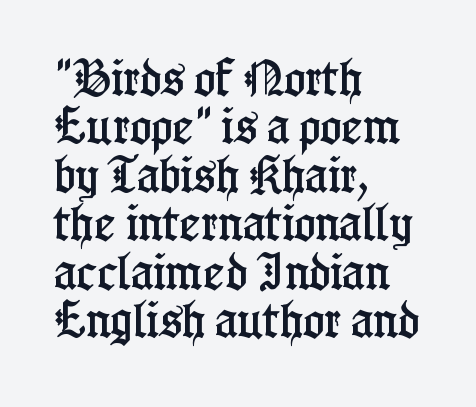
Serifs: yes, visible at the terminals of the letterforms. The baseline area is clear. These lines are set flush left with a ragged right edge. In terms of posture, this sample is upright. The letterforms sit shoulder to shoulder at normal distance.
